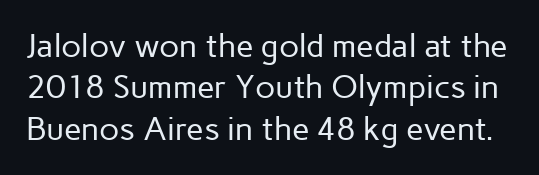
Anything drawn beneath the words? Only blank space. Serifs: no, the terminals of the letterforms are clean. On a weight scale, this lands at 450 or below. Observe the ordinary spacing: letters are neighbours, not strangers. If you measured baseline to baseline, you'd find a middling distance. The rendering uses natural spacing where letterforms have individual widths.
